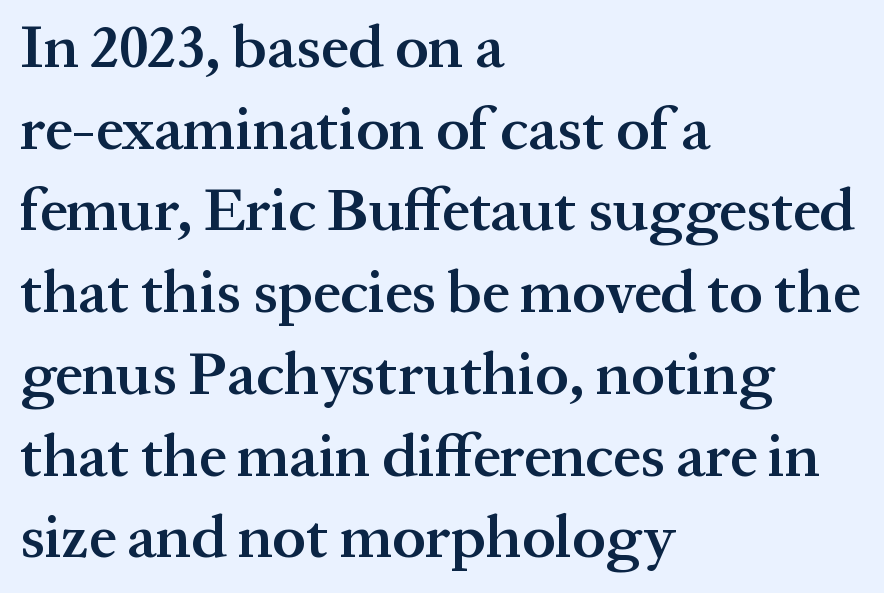
{"serif": "yes", "italic": "no", "bold": "semi", "weight": "semibold", "width": "normal", "stroke_contrast": "medium", "x_height": "medium", "monospaced": "no", "underline": "no", "align": "left", "line_spacing": "normal", "line_spacing_ratio": 1.34, "letter_spacing": "normal", "letter_spacing_em": 0.0, "glyph_px": 61}
